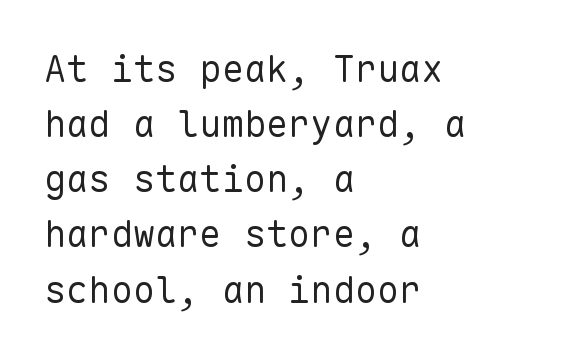
The image shows 37 px regular-weight sans-serif type, upright, monospaced; set left-aligned, normal line spacing (1.49x), normal letter spacing, not underlined; low stroke contrast and a medium x-height.
